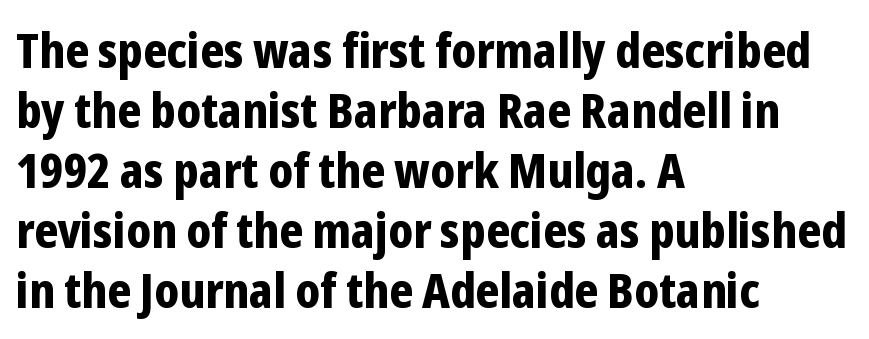
{"serif": "no", "italic": "no", "bold": "yes", "weight": "bold", "width": "condensed", "stroke_contrast": "low", "x_height": "medium", "monospaced": "no", "underline": "no", "align": "left", "line_spacing": "normal", "line_spacing_ratio": 1.25, "letter_spacing": "normal", "letter_spacing_em": 0.0, "glyph_px": 48}
